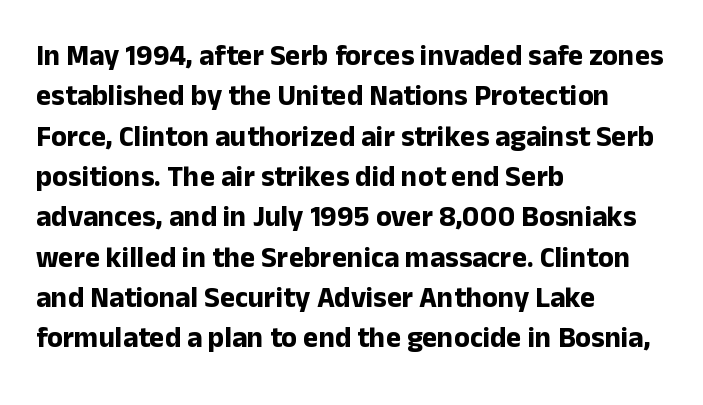
Q: Is the text bold? A: Yes.
Q: Is the text italic (slanted)? A: No, it is upright.
Q: Is the typeface a serif or a sans-serif typeface? A: Sans-serif.
Q: Is the text underlined? A: No.
Q: How is the paragraph aligned? A: Left-aligned.
Q: Is the spacing between letters normal or unusually wide? A: Normal.
Q: Is the spacing between lines tight, normal or loose? A: Normal.
Q: Width (condensed, normal, or wide)? A: Normal.
Q: Stroke contrast? A: Low.
Q: x-height? A: Medium.
Q: Monospaced? A: No.
